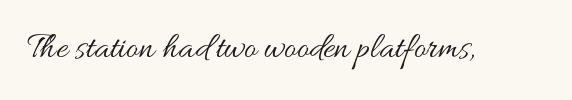
The image shows 36 px regular-weight, wide type; set normal letter spacing, not underlined; medium stroke contrast and a small x-height.
